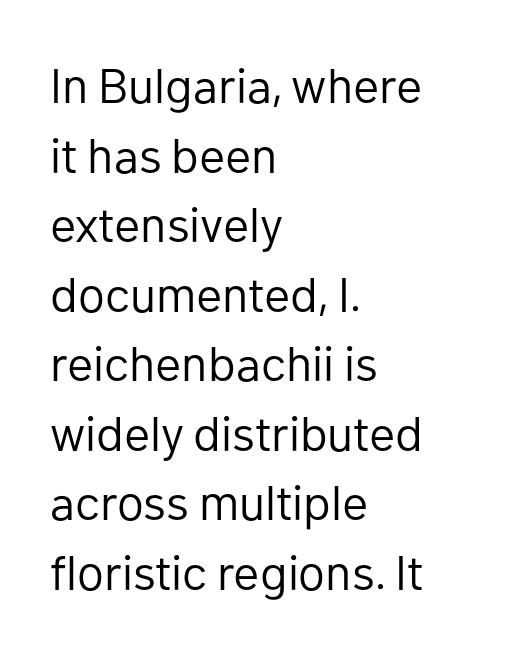
Q: Is the text bold? A: No.
Q: Is the text italic (slanted)? A: No, it is upright.
Q: Is the typeface a serif or a sans-serif typeface? A: Sans-serif.
Q: Is the text underlined? A: No.
Q: How is the paragraph aligned? A: Left-aligned.
Q: Is the spacing between letters normal or unusually wide? A: Normal.
Q: Is the spacing between lines tight, normal or loose? A: Normal.
Q: Width (condensed, normal, or wide)? A: Normal.
Q: Stroke contrast? A: Low.
Q: x-height? A: Medium.
Q: Monospaced? A: No.
